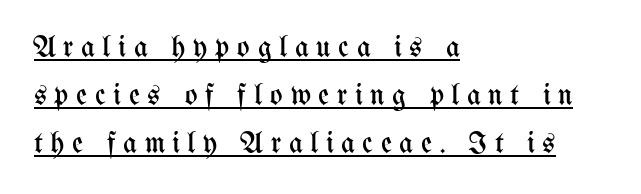
Q: Is the text bold? A: No.
Q: Is the text italic (slanted)? A: No, it is upright.
Q: Is the text underlined? A: Yes.
Q: How is the paragraph aligned? A: Left-aligned.
Q: Is the spacing between letters normal or unusually wide? A: Unusually wide.
Q: Is the spacing between lines tight, normal or loose? A: Normal.
Q: Width (condensed, normal, or wide)? A: Condensed.
Q: Stroke contrast? A: Medium.
Q: x-height? A: Medium.
Q: Monospaced? A: No.
